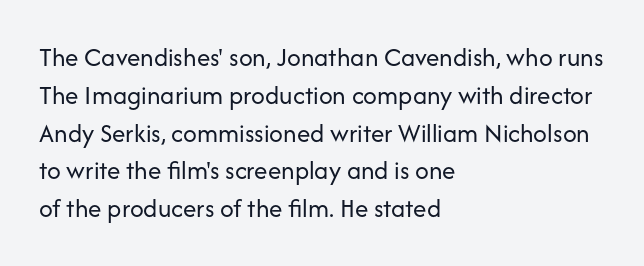
{"italic": "no", "bold": "no", "underline": "no", "align": "left", "line_spacing": "normal", "line_spacing_ratio": 1.4, "letter_spacing": "normal", "letter_spacing_em": 0.0, "glyph_px": 27}
